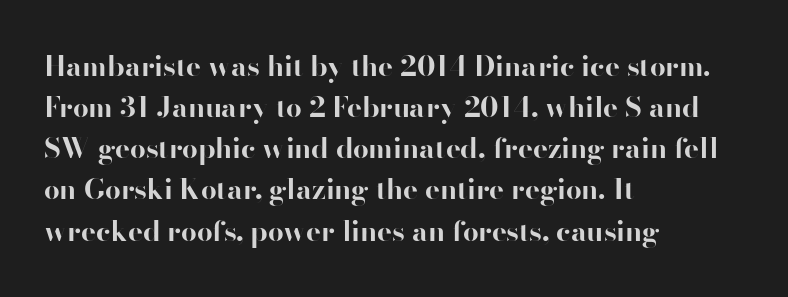
{"serif": "no", "italic": "no", "bold": "yes", "weight": "bold", "width": "normal", "stroke_contrast": "high", "x_height": "small", "monospaced": "no", "underline": "no", "align": "left", "line_spacing": "normal", "line_spacing_ratio": 1.47, "letter_spacing": "normal", "letter_spacing_em": 0.0, "glyph_px": 28}
